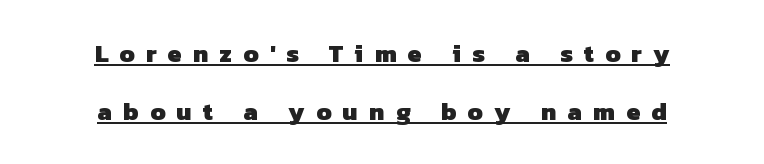
{"bold": "yes", "underline": "yes", "align": "center", "line_spacing": "loose", "line_spacing_ratio": 2.31, "letter_spacing": "wide", "letter_spacing_em": 0.45, "glyph_px": 25}
